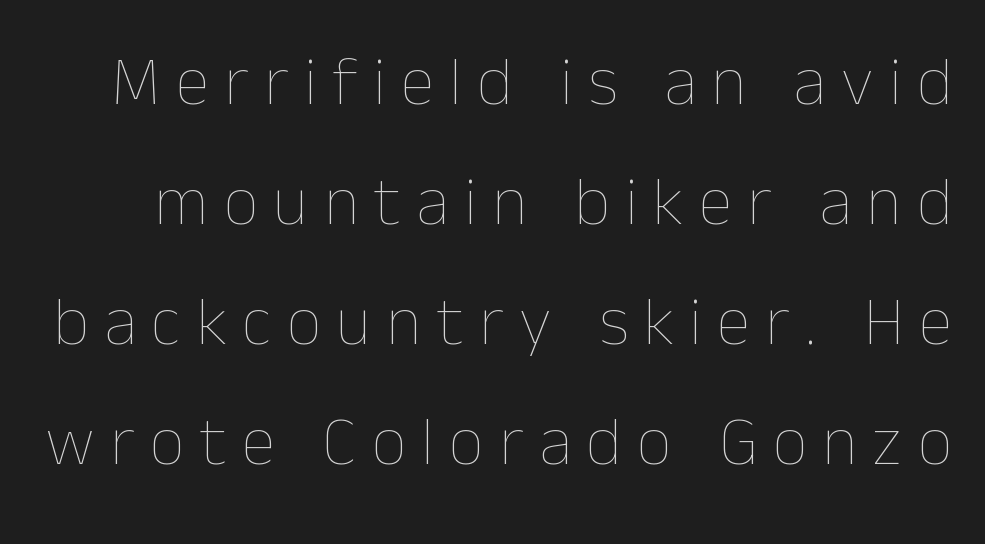
Q: Is the text bold? A: No.
Q: Is the text italic (slanted)? A: No, it is upright.
Q: Is the text underlined? A: No.
Q: Is the spacing between letters normal or unusually wide? A: Unusually wide.
Q: Width (condensed, normal, or wide)? A: Normal.
Q: Stroke contrast? A: Low.
Q: x-height? A: Medium.
Q: Monospaced? A: No.
